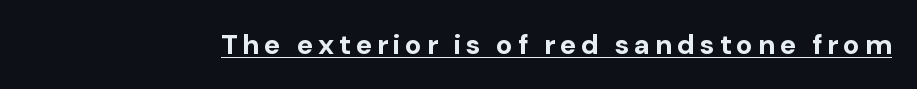
These lines carry a lot of weight — the face is fully bold. Note the varied advance widths — an 'i' is clearly narrower than an 'm'. The font's upright variant was chosen for this text. This rendering employs a face without finishing strokes, i.e., a sans-serif.
